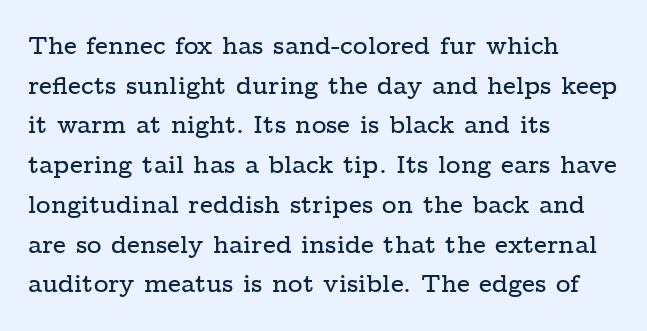
{"italic": "no", "underline": "no", "align": "left", "line_spacing": "normal", "line_spacing_ratio": 1.59, "letter_spacing": "normal", "letter_spacing_em": 0.0, "glyph_px": 25}
